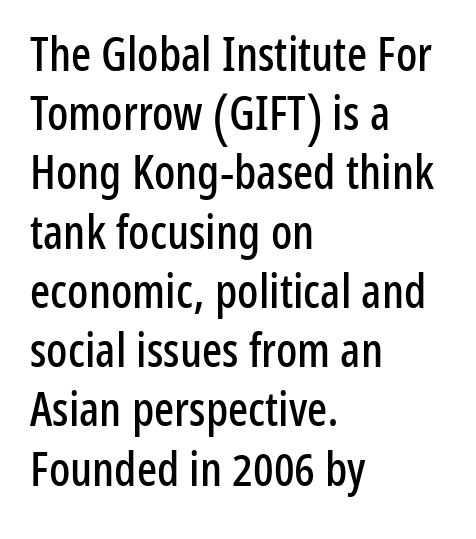
{"serif": "no", "italic": "no", "width": "condensed", "stroke_contrast": "low", "x_height": "medium", "monospaced": "no", "underline": "no", "align": "left", "line_spacing": "normal", "line_spacing_ratio": 1.26, "letter_spacing": "normal", "letter_spacing_em": 0.0, "glyph_px": 47}
